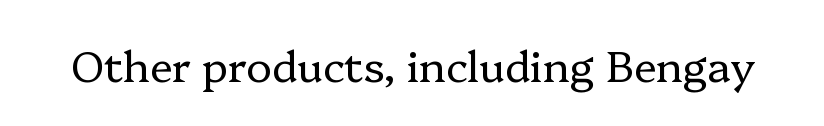
Q: Is the text bold? A: No.
Q: Is the text italic (slanted)? A: No, it is upright.
Q: Is the typeface a serif or a sans-serif typeface? A: Serif.
Q: Is the text underlined? A: No.
Q: Is the spacing between letters normal or unusually wide? A: Normal.
Q: Width (condensed, normal, or wide)? A: Normal.
Q: Stroke contrast? A: Low.
Q: x-height? A: Medium.
Q: Monospaced? A: No.
